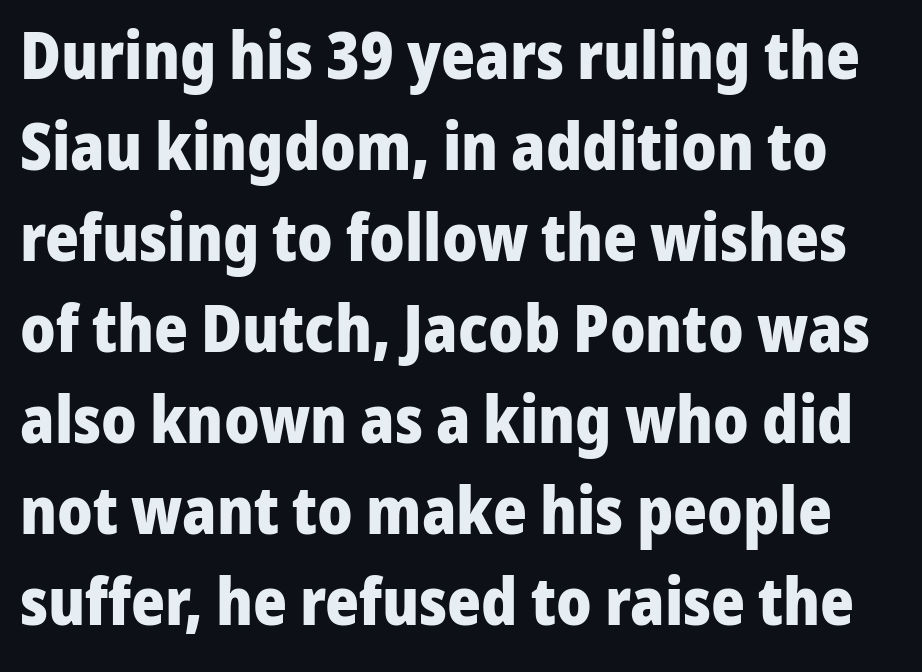
Q: Is the text bold? A: Yes.
Q: Is the text italic (slanted)? A: No, it is upright.
Q: Is the typeface a serif or a sans-serif typeface? A: Sans-serif.
Q: Is the text underlined? A: No.
Q: Is the spacing between letters normal or unusually wide? A: Normal.
Q: Is the spacing between lines tight, normal or loose? A: Normal.
Q: Width (condensed, normal, or wide)? A: Normal.
Q: Stroke contrast? A: Low.
Q: x-height? A: Medium.
Q: Monospaced? A: No.
